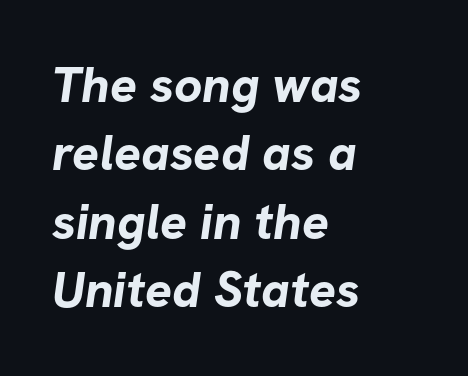
Tracking here is standard; glyphs follow each other at the usual distance. Leading: standard. Notice how the passage keeps a crisp vertical edge on the left only. The rendering uses natural spacing where letterforms have individual widths. Note: no serifs on the glyphs.
